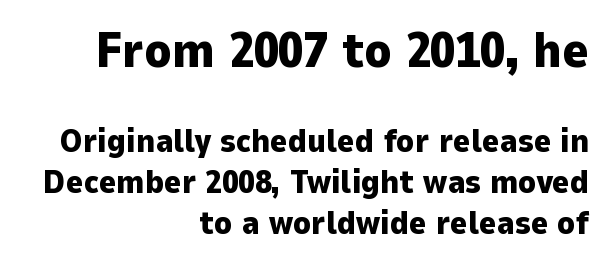
{"serif": "no", "italic": "no", "bold": "yes", "weight": "heavy", "width": "normal", "stroke_contrast": "low", "x_height": "medium", "monospaced": "no", "underline": "no", "align": "right", "line_spacing_ratio": 1.24, "letter_spacing": "normal", "letter_spacing_em": 0.0, "larger_block": "first", "size_ratio": 1.52, "glyph_px": 50}
